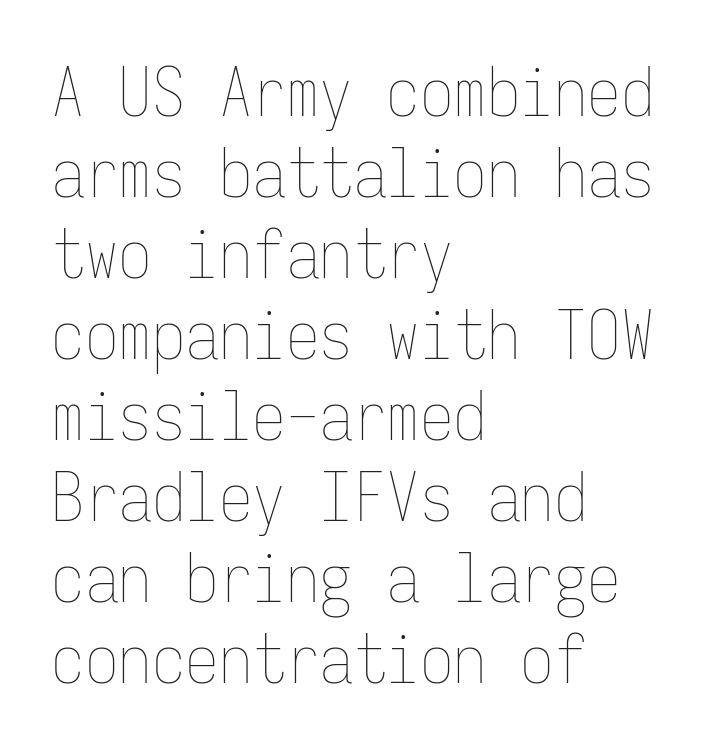
The gaps between neighbouring characters are ordinary and unremarkable. Anything drawn beneath the words? Only blank space. Each letter, wide or thin by design, is forced into the same width here. The lettering stays uniformly vertical, giving the passage a roman look. Leftover space on each line is placed entirely after the last word. Stroke thickness stays within the range of a standard reading face or lighter.
